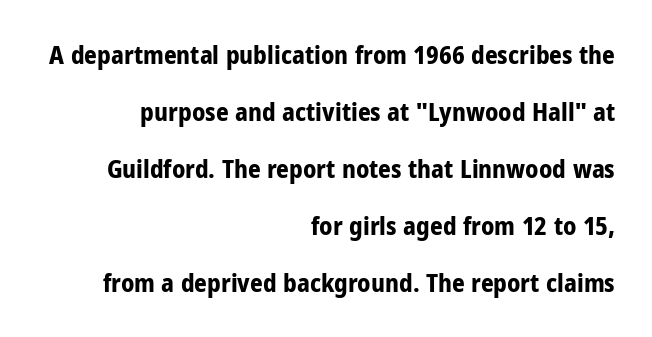
Q: Is the text bold? A: Yes.
Q: Is the text italic (slanted)? A: No, it is upright.
Q: Is the text underlined? A: No.
Q: How is the paragraph aligned? A: Right-aligned.
Q: Is the spacing between letters normal or unusually wide? A: Normal.
Q: Is the spacing between lines tight, normal or loose? A: Loose.
